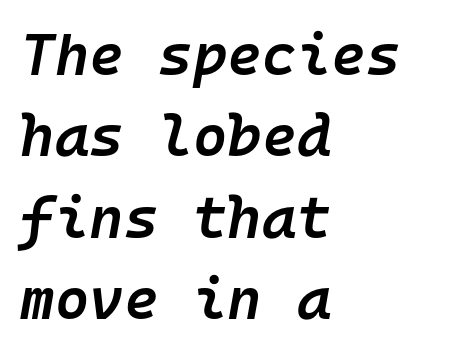
{"italic": "yes", "lean": "right", "slant_degrees": 10, "bold": "semi", "weight": "semibold", "width": "normal", "stroke_contrast": "low", "x_height": "medium", "monospaced": "yes", "underline": "no", "align": "left", "line_spacing": "normal", "line_spacing_ratio": 1.38, "letter_spacing": "normal", "letter_spacing_em": 0.0, "glyph_px": 59}
